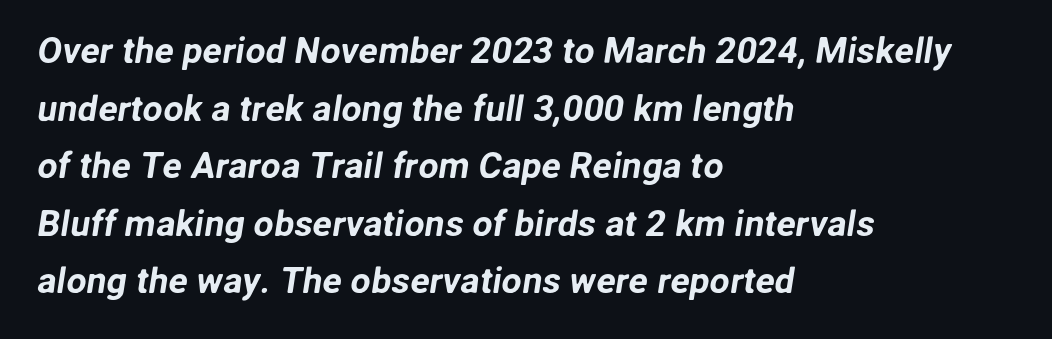
Q: Is the typeface a serif or a sans-serif typeface? A: Sans-serif.
Q: Is the text underlined? A: No.
Q: How is the paragraph aligned? A: Left-aligned.
Q: Is the spacing between letters normal or unusually wide? A: Normal.
Q: Is the spacing between lines tight, normal or loose? A: Normal.
Q: Width (condensed, normal, or wide)? A: Normal.
Q: Stroke contrast? A: Low.
Q: x-height? A: Medium.
Q: Monospaced? A: No.
